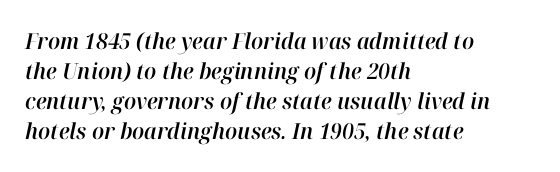
Regular leading. Horizontal alignment here is leftward, the default for most running prose. Italic: yes, the glyphs are oblique. The strip under each line holds only bare page. Tracking value appears to be zero — textbook default spacing.
